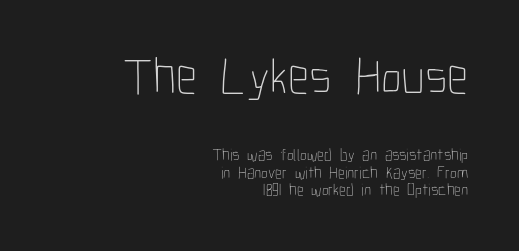
{"italic": "no", "bold": "no", "weight": "thin", "width": "condensed", "stroke_contrast": "low", "x_height": "medium", "monospaced": "no", "underline": "no", "align": "right", "line_spacing": "tight", "line_spacing_ratio": 1.03, "letter_spacing": "normal", "letter_spacing_em": 0.0, "larger_block": "first", "size_ratio": 3.06, "glyph_px": 52}
